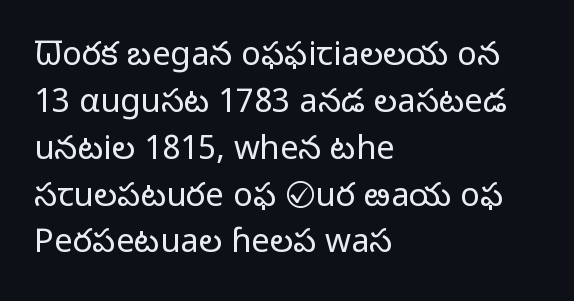
No extra ink here — the face is not bold. Font category for this specimen: sans-serif. Varying glyph widths throughout — classic text-font behaviour. The leading is moderate, giving the passage an even texture. Is the letter spacing exaggerated? No — it looks like the ordinary default.
